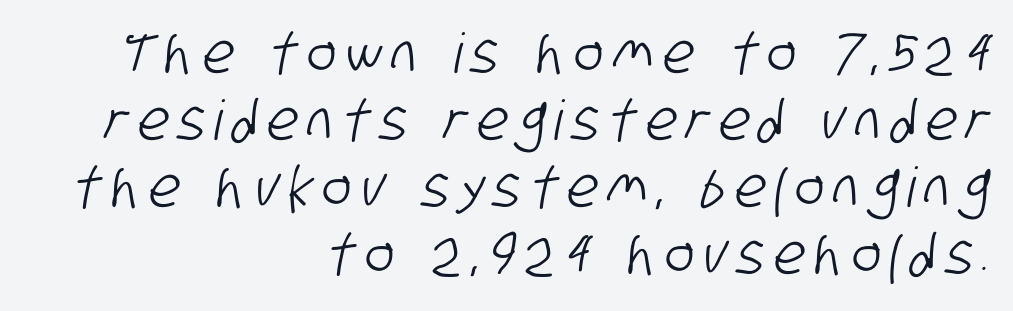
The image shows 55 px condensed sans-serif type; set right-aligned, line spacing 1.22x, not underlined; low stroke contrast and a large x-height.
